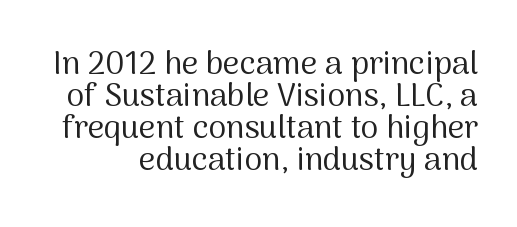
The designer went with a sans here, leaving each stem footless. This sample uses plain, unmodified letter spacing. Each letter keeps its own natural width here, so spacing adapts to shape. This rendering features lettering with no underline.
